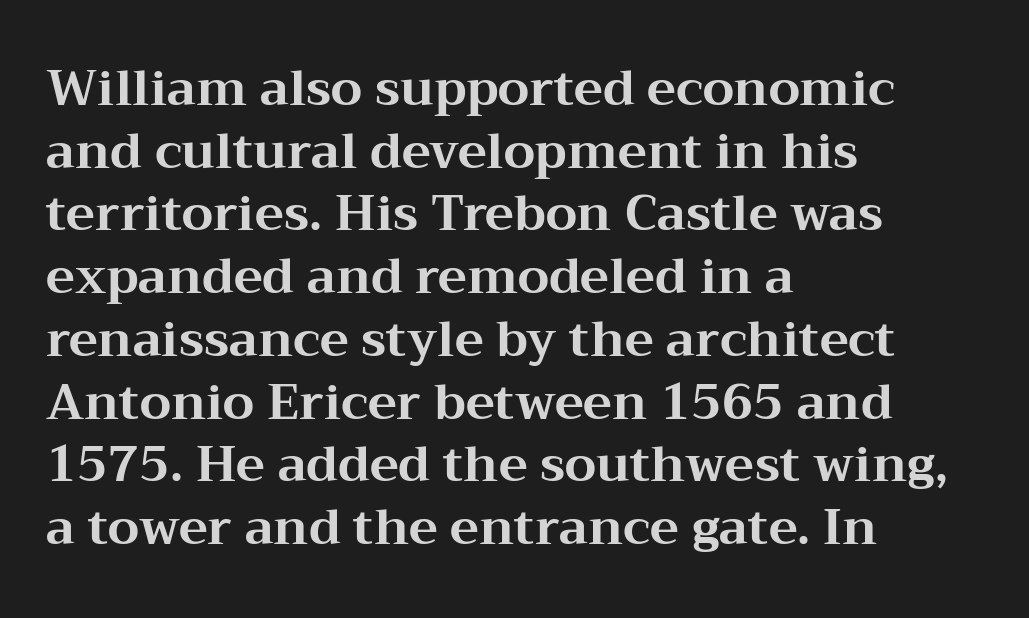
{"serif": "yes", "italic": "no", "bold": "yes", "weight": "bold", "width": "wide", "stroke_contrast": "medium", "x_height": "medium", "monospaced": "no", "underline": "no", "align": "left", "line_spacing": "normal", "line_spacing_ratio": 1.28, "letter_spacing": "normal", "letter_spacing_em": 0.0, "glyph_px": 49}
